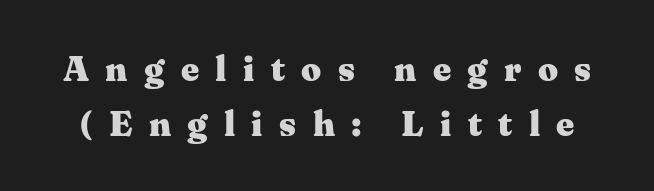
The image shows 35 px heavy, wide serif type, upright; set normal line spacing (1.56x), unusually wide letter spacing (+0.47 em), not underlined; medium stroke contrast and a medium x-height.
